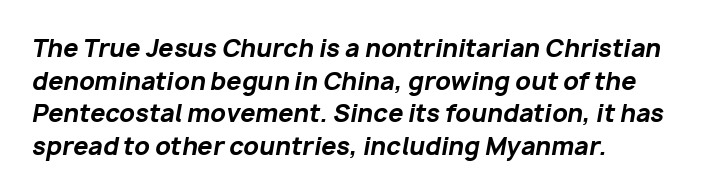
{"italic": "yes", "lean": "right", "slant_degrees": 10, "bold": "yes", "underline": "no", "align": "left", "line_spacing": "normal", "line_spacing_ratio": 1.36, "letter_spacing": "normal", "letter_spacing_em": 0.0, "glyph_px": 24}
